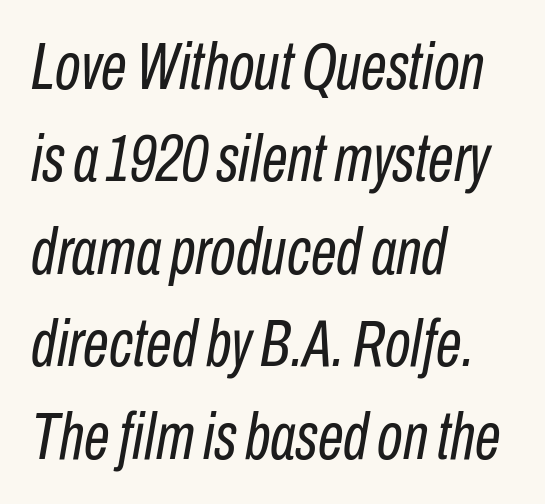
Underlining? Definitely not there. The setting favours the left margin, as ordinary paragraphs usually do. The face used here is proportionally spaced, like ordinary book or web type. Yep, that's italic — everything's leaning.
